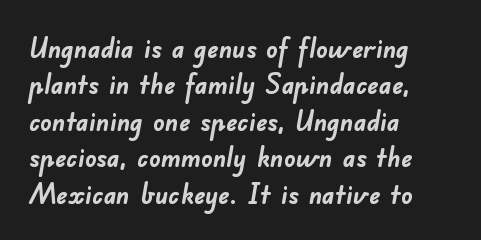
{"serif": "no", "bold": "yes", "weight": "semibold", "width": "normal", "stroke_contrast": "low", "x_height": "small", "monospaced": "no", "underline": "no", "align": "left", "line_spacing": "normal", "line_spacing_ratio": 1.3, "letter_spacing": "normal", "letter_spacing_em": 0.0, "glyph_px": 28}
